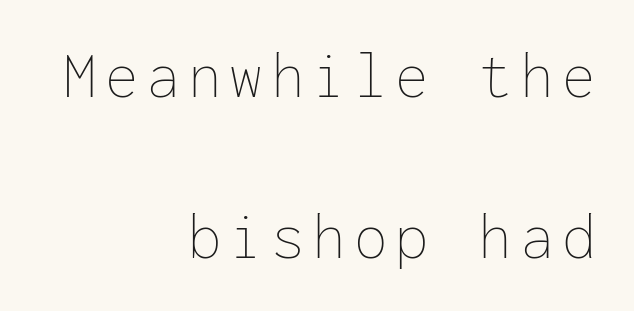
The image shows 67 px thin type, upright, monospaced; set right-aligned, loose line spacing (2.41x), not underlined; low stroke contrast and a medium x-height.
